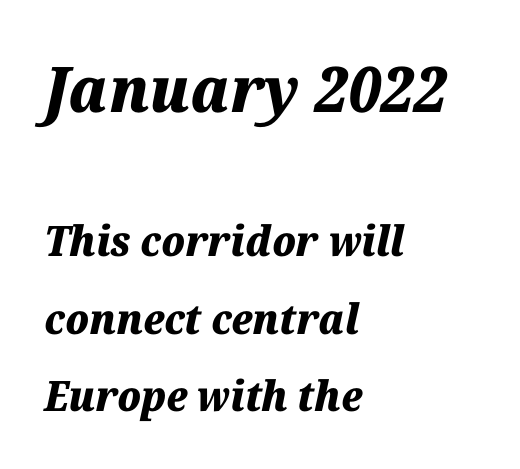
A bare baseline throughout the passage. The paragraph shown leans on its left margin. Is the letter spacing exaggerated? No — it looks like the ordinary default. Of the two passages, the one on top uses the larger point size. Chunky letters — that's bold for sure. This sample uses an oblique cut, with every glyph tilted off the vertical.
